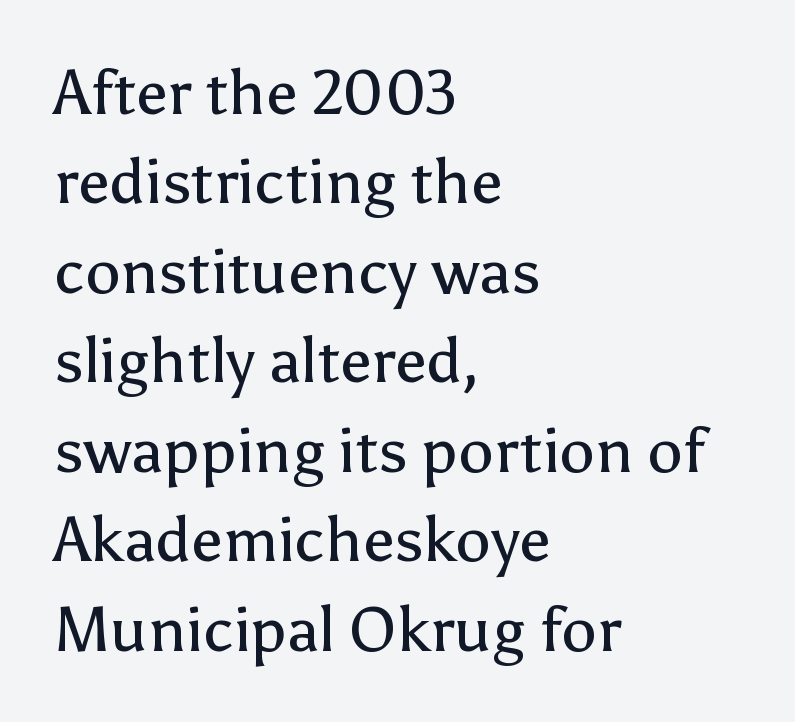
The image shows 63 px regular-weight sans-serif type, upright; set left-aligned, normal line spacing (1.42x), normal letter spacing, not underlined; low stroke contrast and a medium x-height.
